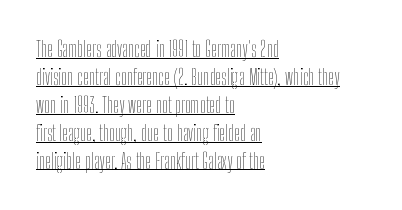
{"italic": "no", "bold": "no", "underline": "yes", "align": "left", "line_spacing": "normal", "line_spacing_ratio": 1.33, "letter_spacing": "normal", "letter_spacing_em": 0.0, "glyph_px": 21}
